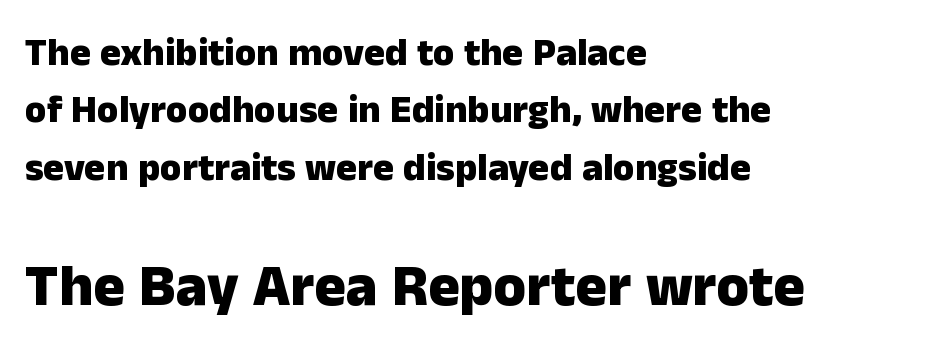
{"serif": "no", "italic": "no", "bold": "yes", "weight": "heavy", "width": "normal", "stroke_contrast": "low", "x_height": "medium", "monospaced": "no", "underline": "no", "align": "left", "line_spacing": "normal", "line_spacing_ratio": 1.47, "letter_spacing": "normal", "letter_spacing_em": 0.0, "larger_block": "second", "size_ratio": 1.51, "glyph_px": 59}
